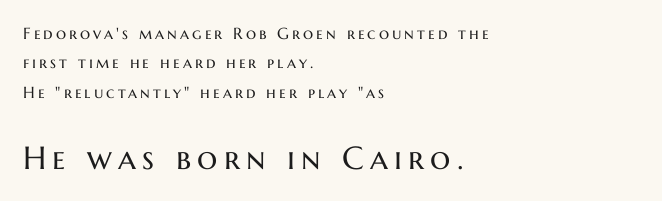
You can tell from the bare stems that sans-serif type was used. The lettering stays uniformly vertical, giving the passage a roman look. Size contrast runs from small at the top to large at the bottom. Character widths vary here, with narrow letters taking less room than wide ones.
